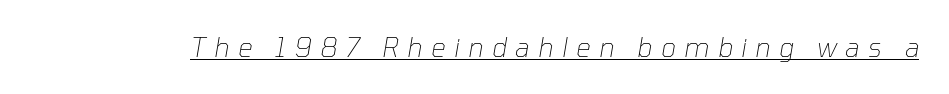
Q: Is the text bold? A: No.
Q: Is the text italic (slanted)? A: Yes, it leans right by about 10 degrees.
Q: Is the text underlined? A: Yes.
Q: Is the spacing between letters normal or unusually wide? A: Unusually wide.
